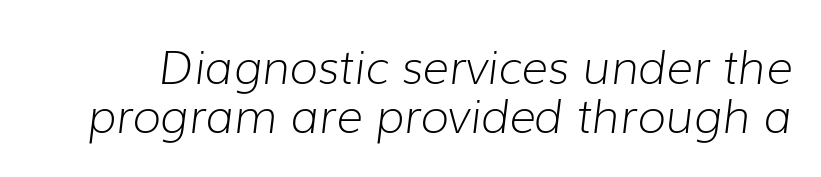
The passage shown is not underscored anywhere. Characters are canted at an angle relative to the baseline's perpendicular. A typesetter would call this zero additional tracking. The passage shown stacks its lines with hardly any gap. Proportional: the letters do not fall into vertical columns.
